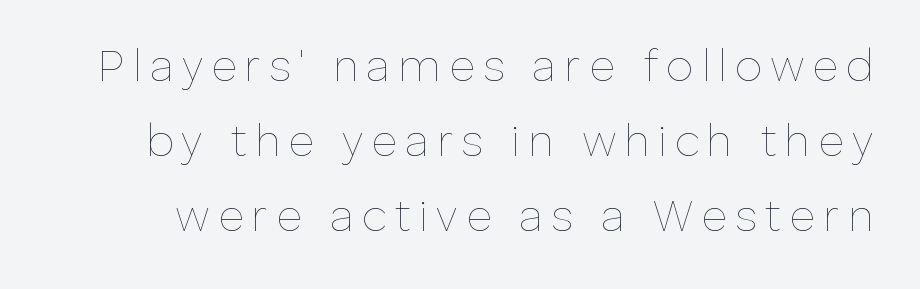
The image shows 44 px thin type, upright; set normal line spacing (1.7x), not underlined; low stroke contrast and a medium x-height.
